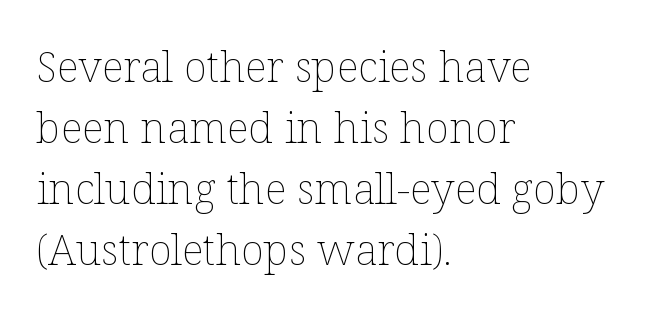
{"italic": "no", "bold": "no", "weight": "thin", "width": "normal", "stroke_contrast": "low", "x_height": "medium", "monospaced": "no", "underline": "no", "align": "left", "line_spacing": "normal", "line_spacing_ratio": 1.42, "letter_spacing": "normal", "letter_spacing_em": 0.0, "glyph_px": 43}
